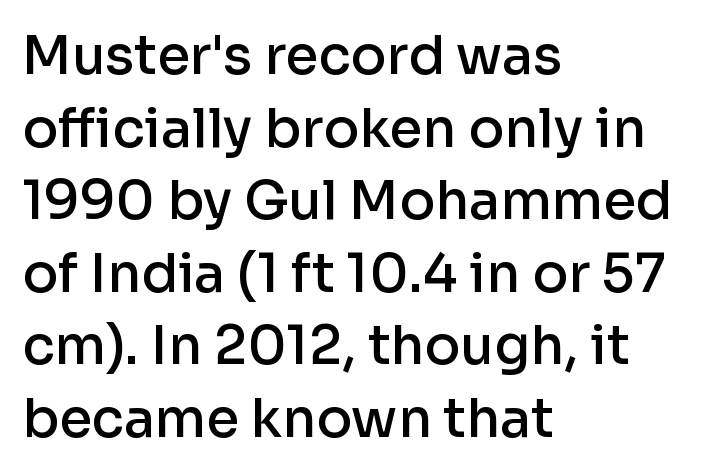
Reading down the column, the eye jumps a familiar distance to each next line. Descenders hang freely into open space. Short note: letters normally spaced. Semibold letterforms, between regular and bold. This sample is left-justified, so line endings fall wherever the words run out.
